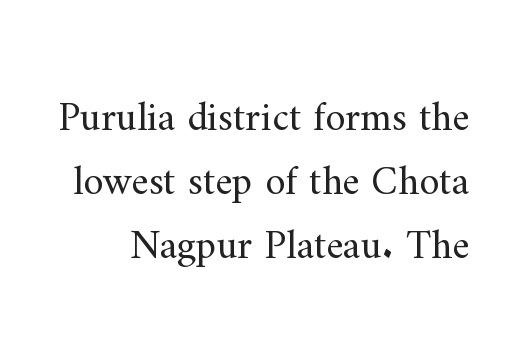
{"serif": "yes", "italic": "no", "bold": "no", "weight": "regular", "width": "normal", "stroke_contrast": "medium", "x_height": "small", "monospaced": "no", "underline": "no", "line_spacing": "normal", "line_spacing_ratio": 1.56, "letter_spacing": "normal", "letter_spacing_em": 0.0, "glyph_px": 41}
